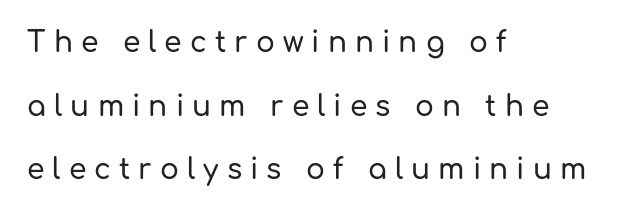
{"serif": "no", "italic": "no", "width": "normal", "stroke_contrast": "low", "x_height": "medium", "monospaced": "no", "underline": "no", "align": "left", "line_spacing": "loose", "line_spacing_ratio": 2.27, "letter_spacing": "wide", "letter_spacing_em": 0.29, "glyph_px": 28}
